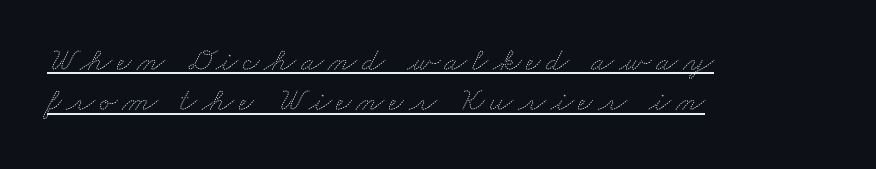
The image shows 33 px thin, wide type; set left-aligned, line spacing 1.22x, underlined; medium stroke contrast and a small x-height.
